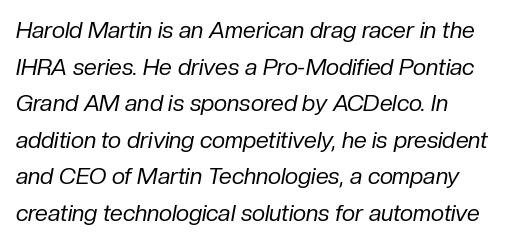
Q: Is the text bold? A: No.
Q: Is the text italic (slanted)? A: Yes, it leans right by about 10 degrees.
Q: Is the text underlined? A: No.
Q: How is the paragraph aligned? A: Left-aligned.
Q: Is the spacing between letters normal or unusually wide? A: Normal.
Q: Is the spacing between lines tight, normal or loose? A: Normal.
